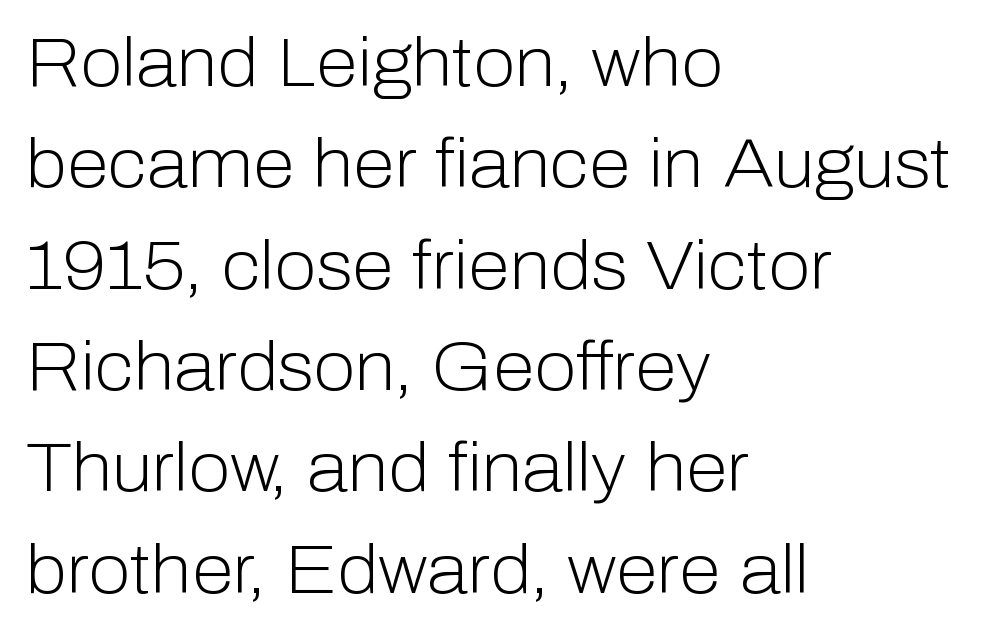
The image shows 68 px light sans-serif type, upright; set left-aligned, normal line spacing (1.49x), normal letter spacing, not underlined; low stroke contrast and a medium x-height.
